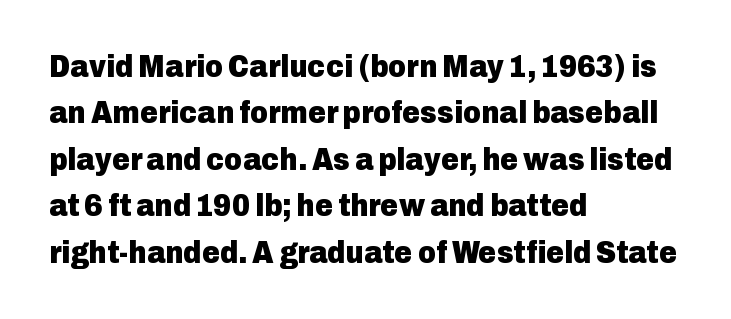
The image shows 31 px heavy sans-serif type, upright; set left-aligned, normal line spacing (1.5x), normal letter spacing, not underlined; low stroke contrast and a medium x-height.
